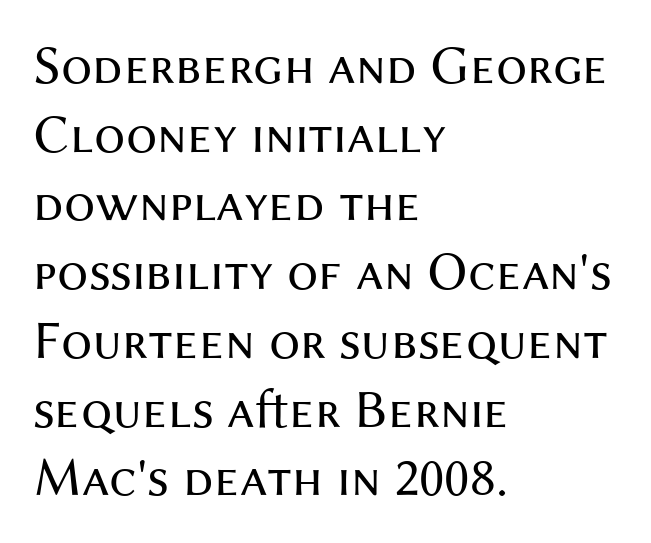
Leftover space on each line is placed entirely after the last word. Heft: none added — not bold. The font family rendered here belongs to the sans-serif group. Designer's note — italics off, roman on.
